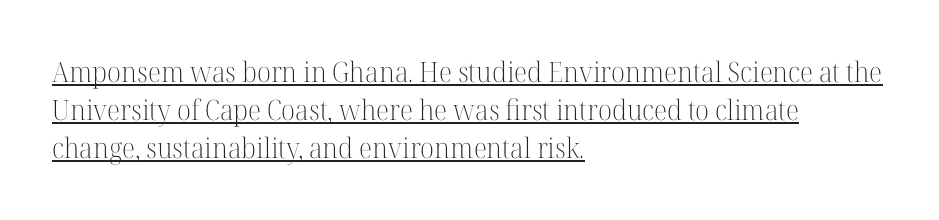
The letterforms sit shoulder to shoulder at normal distance. Weight: regular or lighter. Glance below the letters and you will spot a drawn line. The rendering uses natural spacing where letterforms have individual widths.
